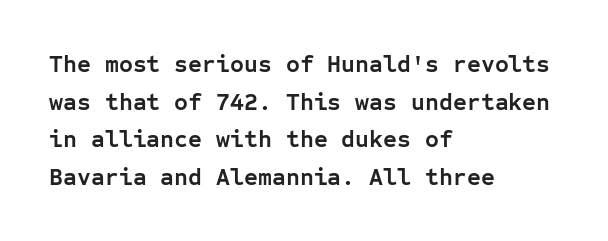
Q: Is the text bold? A: Yes.
Q: Is the text italic (slanted)? A: No, it is upright.
Q: Is the text underlined? A: No.
Q: How is the paragraph aligned? A: Left-aligned.
Q: Is the spacing between letters normal or unusually wide? A: Normal.
Q: Is the spacing between lines tight, normal or loose? A: Normal.
